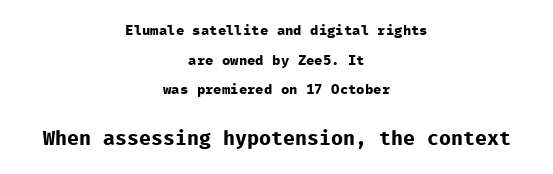
The zone under the glyphs is completely vacant. Typesetter's note: full bold, strokes at maximum text heaviness. One glance says open: line gaps are wider than usual. Compare the two chunks: the lower has the greater cap height.
